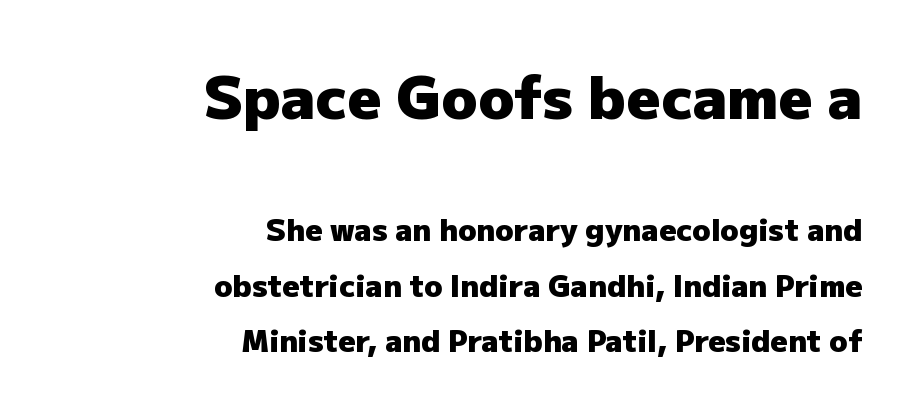
The image shows 59 px heavy sans-serif type, upright; set right-aligned, line spacing 1.85x, normal letter spacing, not underlined; the first (top) block is 1.97x larger; low stroke contrast and a medium x-height.
